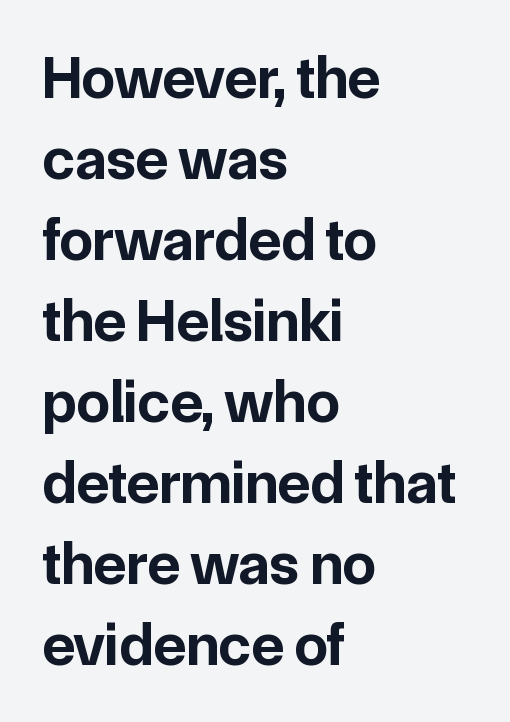
{"serif": "no", "italic": "no", "bold": "yes", "weight": "bold", "width": "normal", "stroke_contrast": "low", "x_height": "medium", "monospaced": "no", "underline": "no", "align": "left", "line_spacing": "normal", "line_spacing_ratio": 1.35, "letter_spacing": "normal", "letter_spacing_em": 0.0, "glyph_px": 60}
